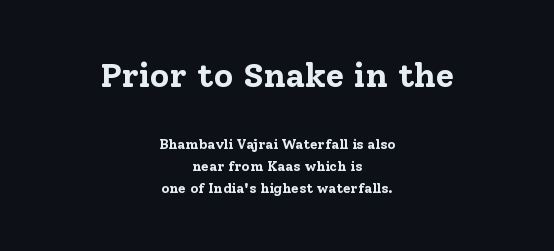
The image shows 34 px bold serif type, upright; set centered, normal line spacing (1.57x), normal letter spacing, not underlined; the first (top) block is 2.43x larger; low stroke contrast and a medium x-height.
